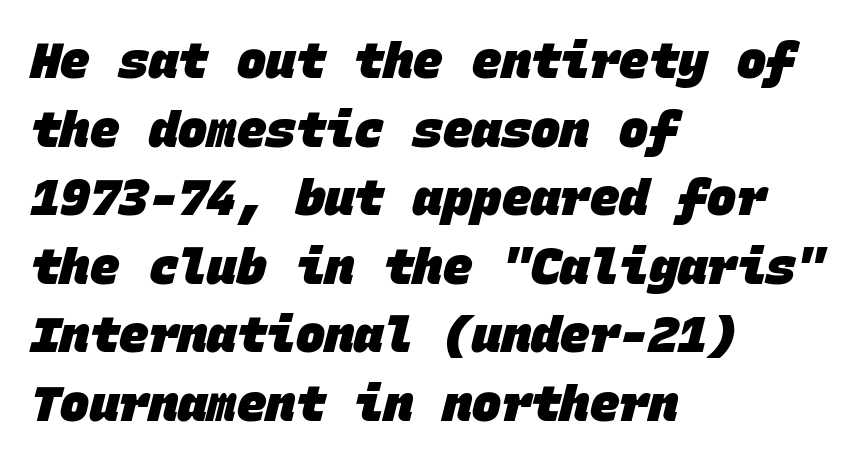
The image shows 49 px heavy sans-serif type, monospaced; set left-aligned, normal line spacing (1.4x), normal letter spacing, not underlined; low stroke contrast and a large x-height.
